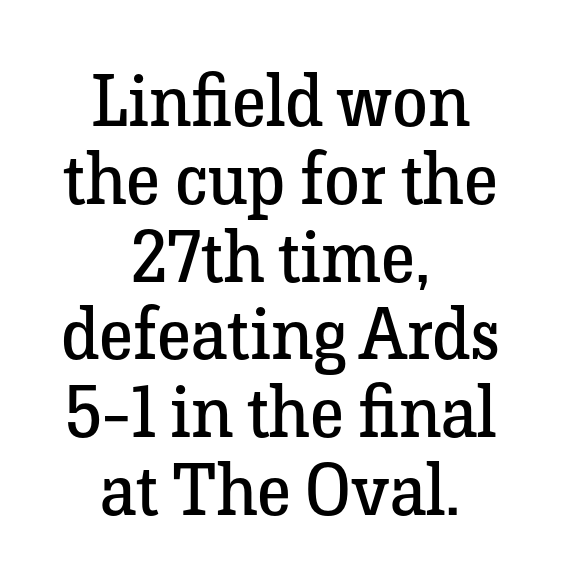
Q: Is the text bold? A: No.
Q: Is the text italic (slanted)? A: No, it is upright.
Q: Is the typeface a serif or a sans-serif typeface? A: Serif.
Q: Is the text underlined? A: No.
Q: How is the paragraph aligned? A: Centered.
Q: Is the spacing between letters normal or unusually wide? A: Normal.
Q: Is the spacing between lines tight, normal or loose? A: Tight.
Q: Width (condensed, normal, or wide)? A: Normal.
Q: Stroke contrast? A: Low.
Q: x-height? A: Medium.
Q: Monospaced? A: No.
